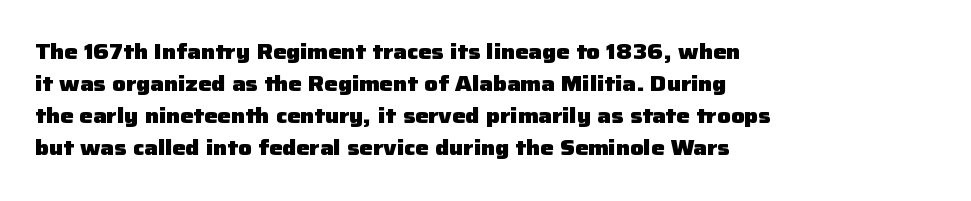
Tracking value appears to be zero — textbook default spacing. Is the type bold? Yes — the strokes are clearly thick and heavy. The block of text has a typical density, with ordinary space between rows. The rag falls on the right side of this text block. Words float on clear page, feet unadorned.
